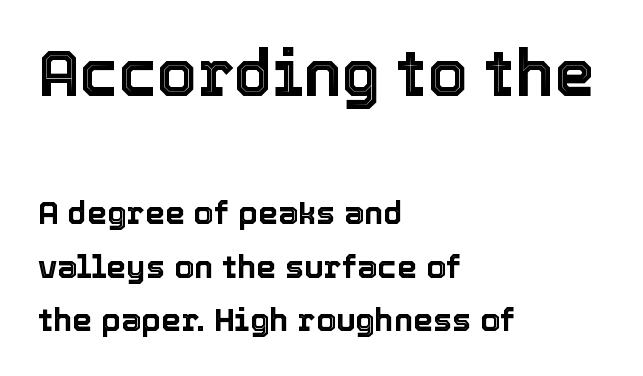
Q: Is the text italic (slanted)? A: No, it is upright.
Q: Is the text underlined? A: No.
Q: How is the paragraph aligned? A: Left-aligned.
Q: Is the spacing between letters normal or unusually wide? A: Normal.
Q: Is the spacing between lines tight, normal or loose? A: Normal.
Q: Which block of text is set in a larger size, the first (top) or the second (bottom)? A: The first (top) one.
Q: Width (condensed, normal, or wide)? A: Normal.
Q: x-height? A: Medium.
Q: Monospaced? A: No.
